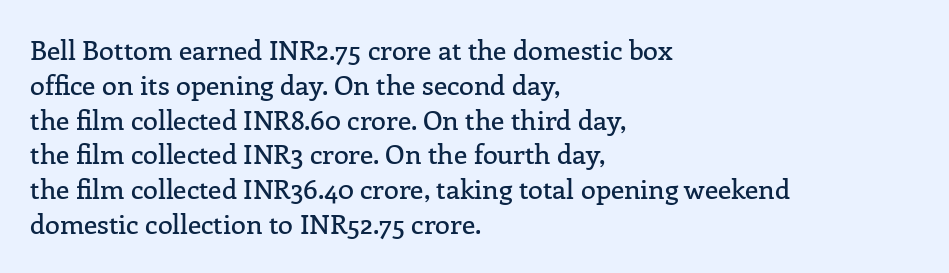
Q: Is the text italic (slanted)? A: No, it is upright.
Q: Is the text underlined? A: No.
Q: How is the paragraph aligned? A: Left-aligned.
Q: Is the spacing between letters normal or unusually wide? A: Normal.
Q: Is the spacing between lines tight, normal or loose? A: Normal.
